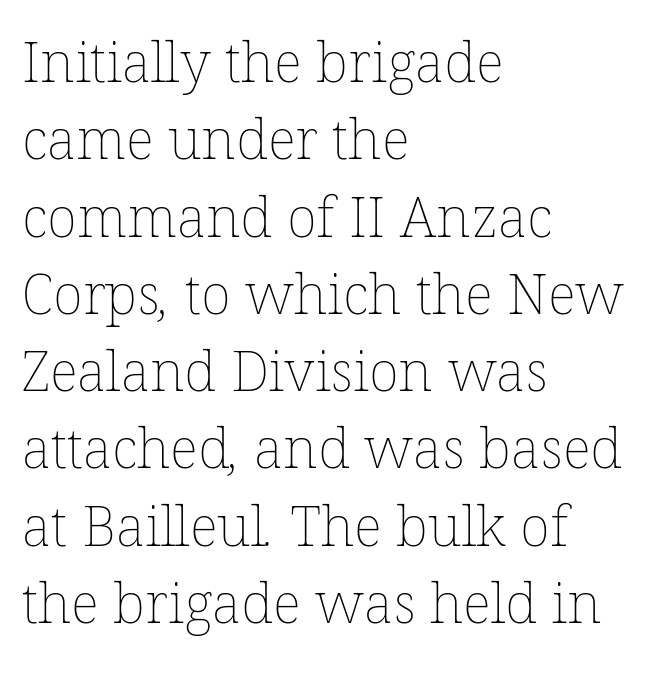
{"bold": "no", "weight": "thin", "width": "normal", "stroke_contrast": "low", "x_height": "medium", "monospaced": "no", "underline": "no", "align": "left", "line_spacing": "normal", "line_spacing_ratio": 1.38, "letter_spacing": "normal", "letter_spacing_em": 0.0, "glyph_px": 56}
